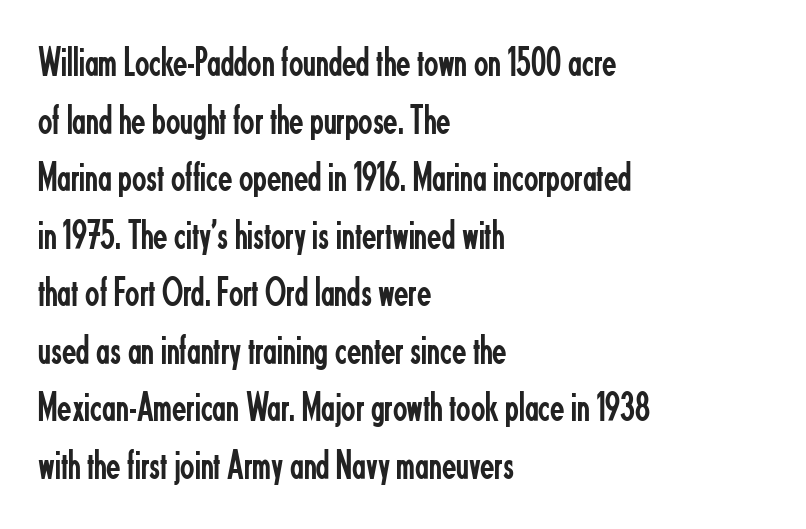
The image shows 42 px regular-weight, condensed sans-serif type, upright; set left-aligned, normal line spacing (1.37x), normal letter spacing, not underlined; low stroke contrast and a small x-height.
